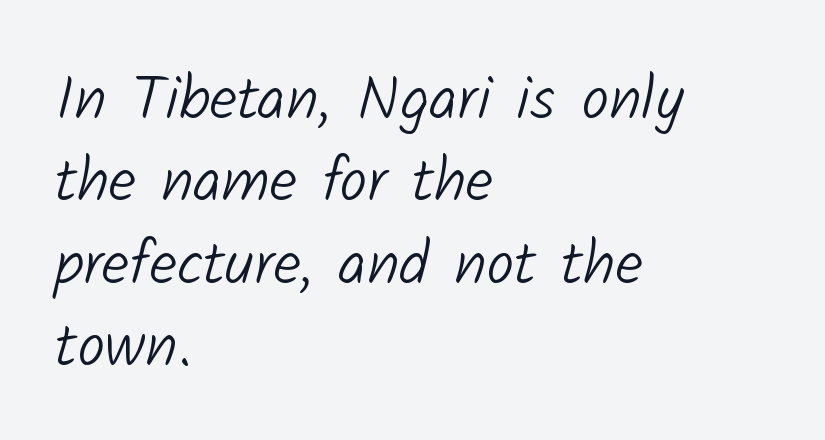
The face used here is a sans, in the tradition of grotesques and geometrics. Letters rest on an invisible, unmarked baseline. The letters advance in unequal steps, a hallmark of proportional type. One glance says typical: line gaps are just what's usual. Horizontal alignment here is leftward, the default for most running prose.
